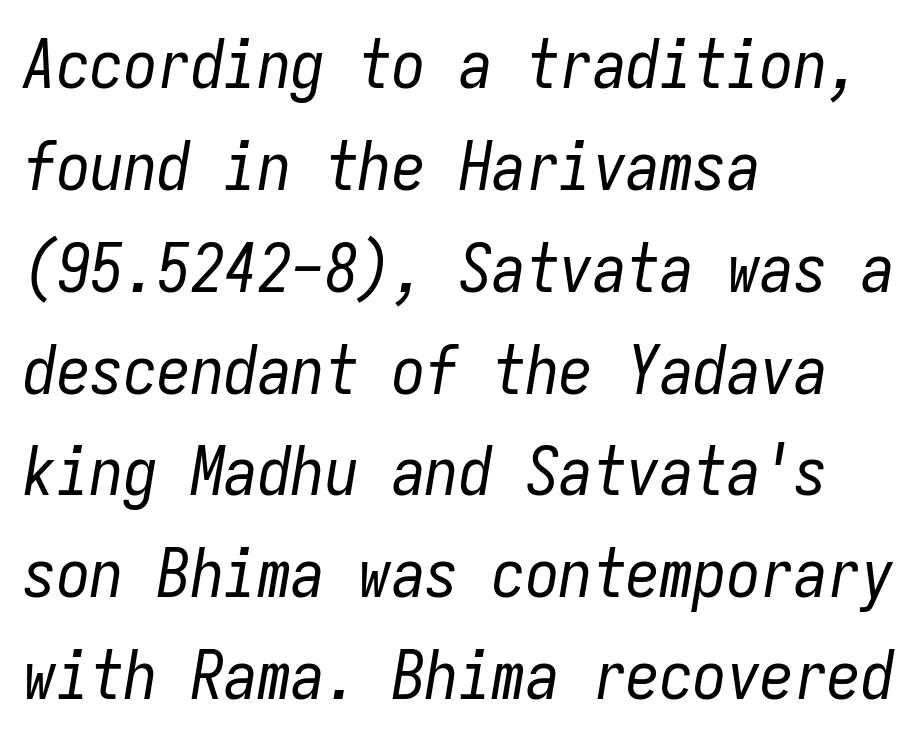
{"italic": "yes", "lean": "right", "slant_degrees": 9, "bold": "no", "weight": "regular", "width": "condensed", "stroke_contrast": "low", "x_height": "medium", "monospaced": "yes", "underline": "no", "align": "left", "line_spacing": "normal", "line_spacing_ratio": 1.52, "letter_spacing": "normal", "letter_spacing_em": 0.0, "glyph_px": 67}
